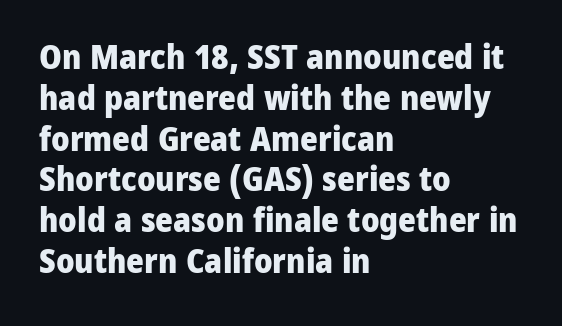
The image shows 34 px heavy sans-serif type, upright; set left-aligned, line spacing 1.2x, normal letter spacing, not underlined; low stroke contrast and a medium x-height.
